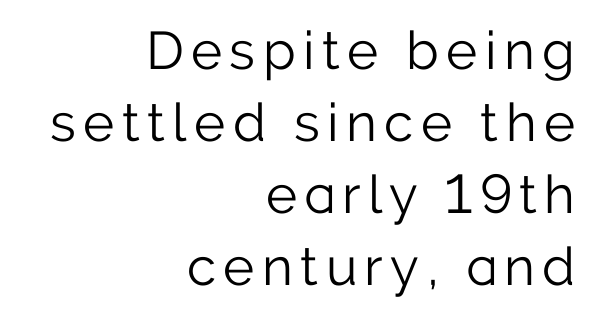
A sans-serif font was chosen for this passage. This is not heavy type; no bold has been used. Varying glyph widths throughout — classic text-font behaviour. In CSS terms this would be text-align: right. The letters stand upright; this is a roman face.
